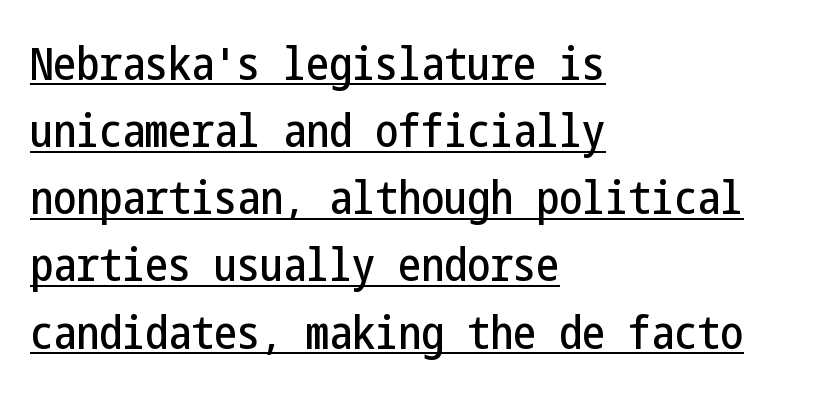
All the whitespace from short lines collects on the right. Every word sits above its own underline. Nope, not italic — everything's standing straight. The rendering uses a moderate line-height, typical for paragraphs. The type family on display is of the sans-serif kind. The type is set solid horizontally, with unmodified tracking.
